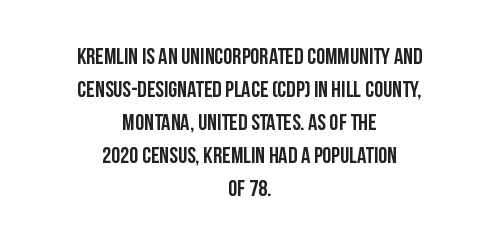
{"italic": "no", "underline": "no", "align": "center", "line_spacing": "normal", "line_spacing_ratio": 1.43, "letter_spacing": "normal", "letter_spacing_em": 0.0, "glyph_px": 23}
